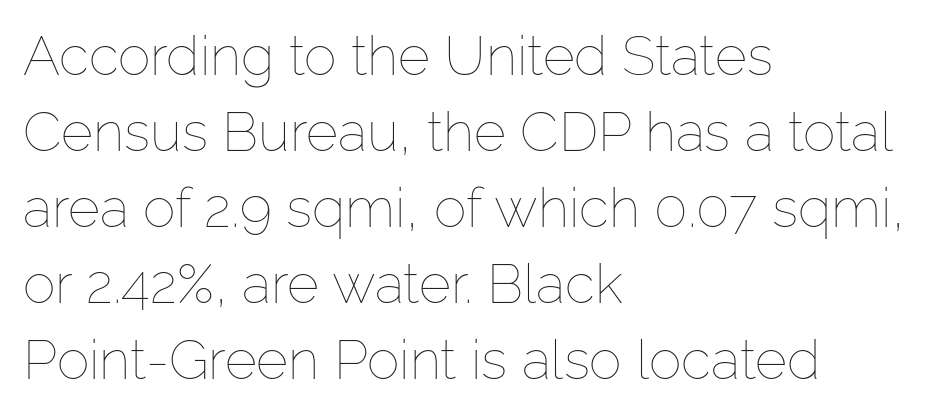
The image shows 55 px thin type, upright; set left-aligned, normal line spacing (1.38x), normal letter spacing, not underlined; low stroke contrast and a medium x-height.
